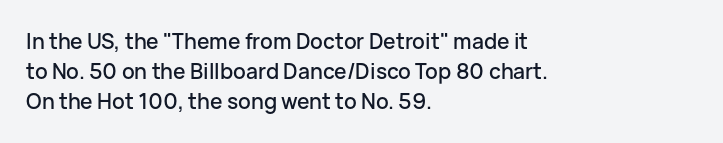
The image shows 21 px text type, upright; set left-aligned, normal line spacing (1.44x), normal letter spacing, not underlined.
